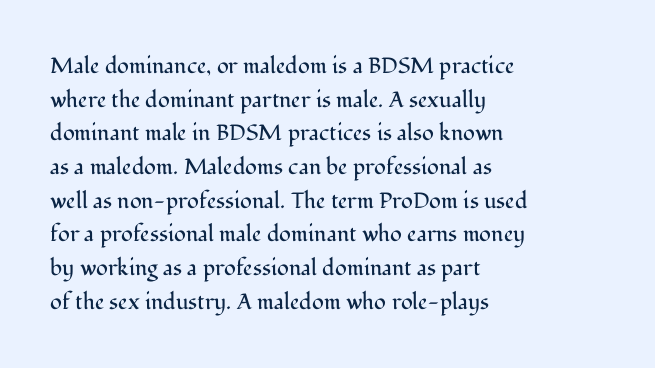
Q: Is the text bold? A: No.
Q: Is the text italic (slanted)? A: No, it is upright.
Q: Is the text underlined? A: No.
Q: How is the paragraph aligned? A: Left-aligned.
Q: Is the spacing between letters normal or unusually wide? A: Normal.
Q: Is the spacing between lines tight, normal or loose? A: Normal.
